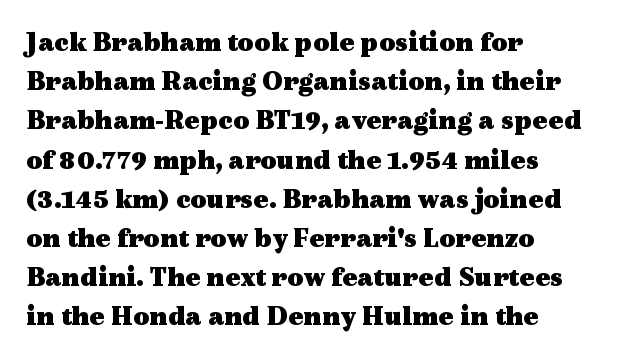
{"serif": "yes", "italic": "no", "bold": "yes", "weight": "heavy", "width": "wide", "x_height": "medium", "monospaced": "no", "underline": "no", "align": "left", "line_spacing": "normal", "line_spacing_ratio": 1.4, "letter_spacing": "normal", "letter_spacing_em": 0.0, "glyph_px": 28}
